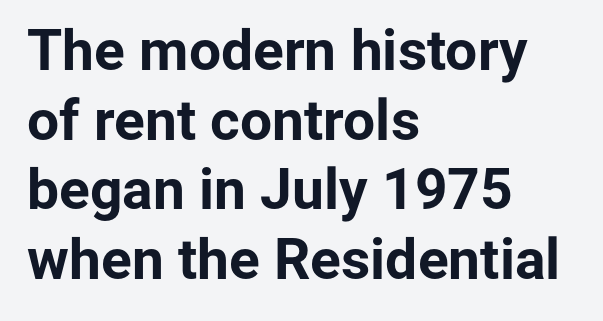
The image shows 57 px bold sans-serif type, upright; set left-aligned, line spacing 1.22x, normal letter spacing, not underlined; low stroke contrast and a medium x-height.
